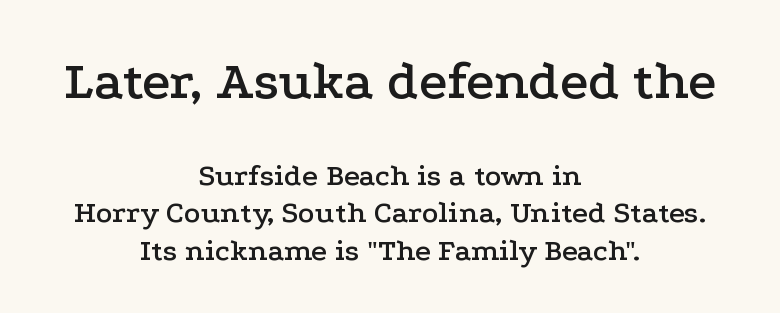
The image shows 55 px wide serif type, upright; set centered, line spacing 1.21x, normal letter spacing, not underlined; the first (top) block is 1.77x larger; low stroke contrast and a medium x-height.
